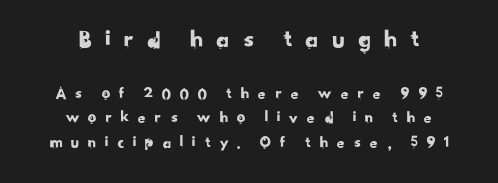
The image shows 26 px text type; set centered, normal line spacing (1.43x), unusually wide letter spacing (+0.44 em), not underlined; the first (top) block is 1.53x larger.
